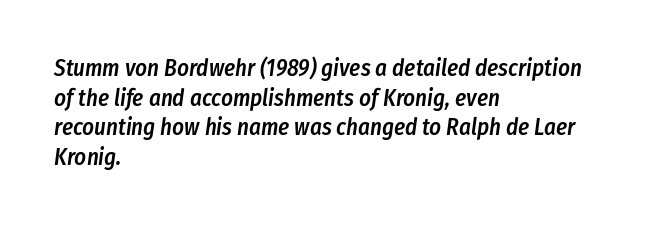
{"italic": "yes", "lean": "right", "slant_degrees": 8, "bold": "semi", "underline": "no", "align": "left", "line_spacing": "normal", "line_spacing_ratio": 1.29, "letter_spacing": "normal", "letter_spacing_em": 0.0, "glyph_px": 23}
